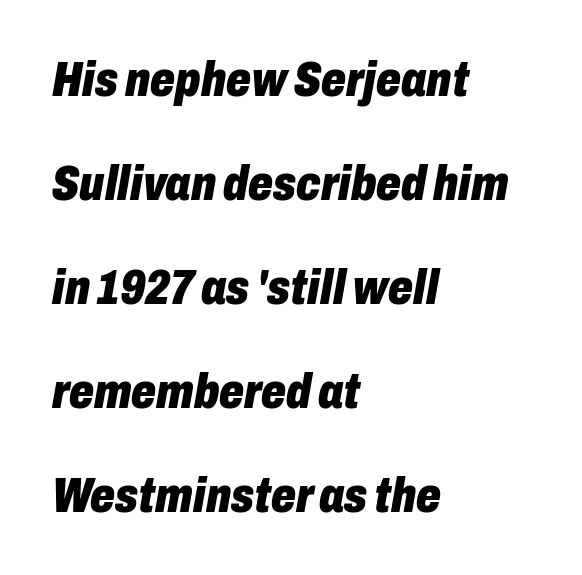
Q: Is the text bold? A: Yes.
Q: Is the text italic (slanted)? A: Yes, it leans right by about 10 degrees.
Q: Is the text underlined? A: No.
Q: How is the paragraph aligned? A: Left-aligned.
Q: Is the spacing between letters normal or unusually wide? A: Normal.
Q: Is the spacing between lines tight, normal or loose? A: Loose.
Q: Width (condensed, normal, or wide)? A: Condensed.
Q: Stroke contrast? A: Low.
Q: x-height? A: Medium.
Q: Monospaced? A: No.
